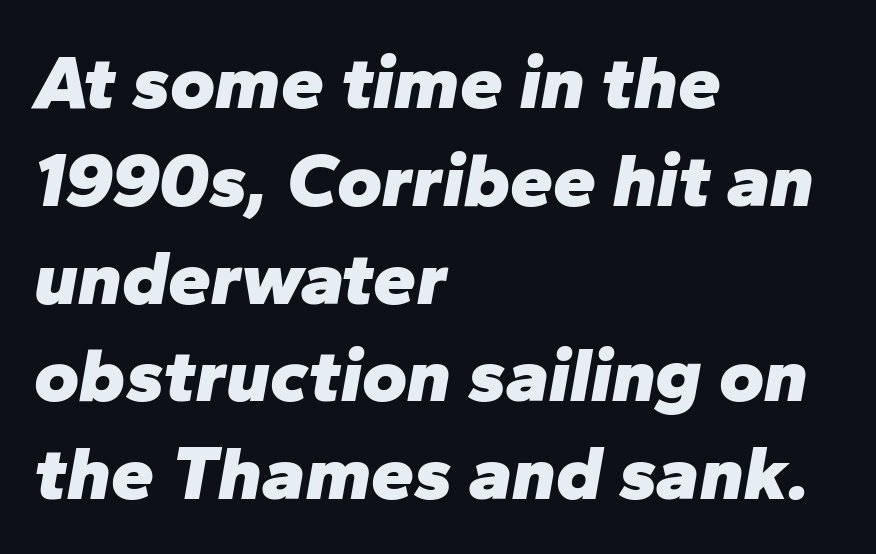
{"italic": "yes", "lean": "right", "slant_degrees": 10, "bold": "yes", "weight": "heavy", "width": "normal", "stroke_contrast": "low", "x_height": "medium", "monospaced": "no", "underline": "no", "align": "left", "line_spacing": "normal", "line_spacing_ratio": 1.27, "letter_spacing": "normal", "letter_spacing_em": 0.0, "glyph_px": 77}
